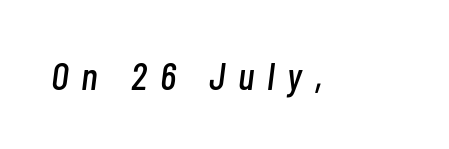
The image shows 39 px condensed type, italic (leaning right); set unusually wide letter spacing (+0.33 em), not underlined; low stroke contrast and a medium x-height.
